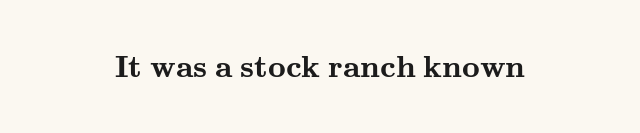
The passage shown has conventional tracking throughout. The face used here is proportionally spaced, like ordinary book or web type. Nobody drew a line under any word here. Do the letters lean? They stand straight. Each letter's strokes conclude with small projecting serifs.
